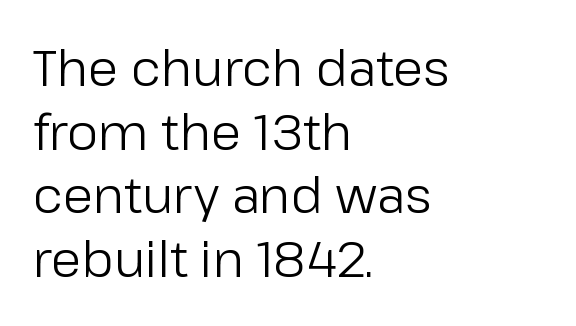
Q: Is the text bold? A: No.
Q: Is the text italic (slanted)? A: No, it is upright.
Q: Is the typeface a serif or a sans-serif typeface? A: Sans-serif.
Q: Is the text underlined? A: No.
Q: How is the paragraph aligned? A: Left-aligned.
Q: Is the spacing between letters normal or unusually wide? A: Normal.
Q: Is the spacing between lines tight, normal or loose? A: Normal.
Q: Width (condensed, normal, or wide)? A: Normal.
Q: Stroke contrast? A: Low.
Q: x-height? A: Medium.
Q: Monospaced? A: No.
